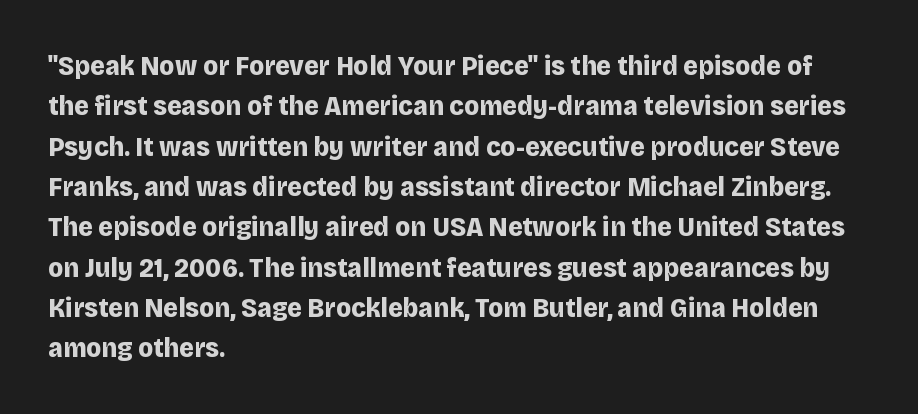
The image shows 28 px bold sans-serif type, upright; set left-aligned, normal line spacing (1.44x), normal letter spacing, not underlined; low stroke contrast and a large x-height.
